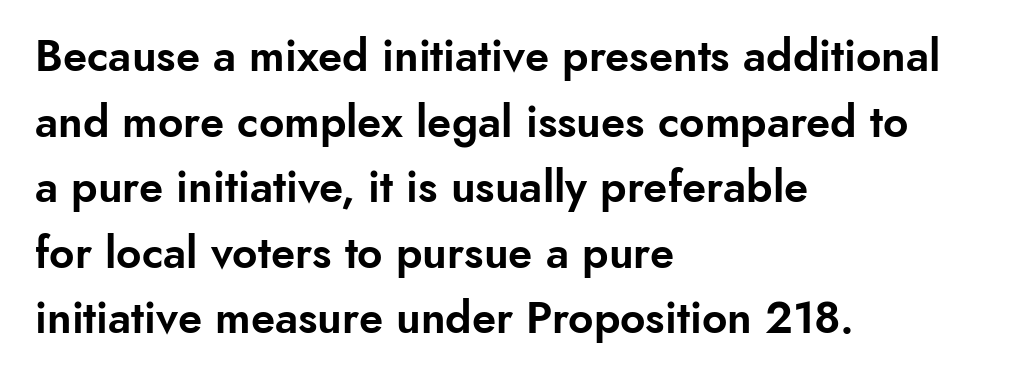
The image shows 44 px sans-serif type, upright; set left-aligned, normal line spacing (1.49x), normal letter spacing, not underlined; low stroke contrast and a small x-height.
